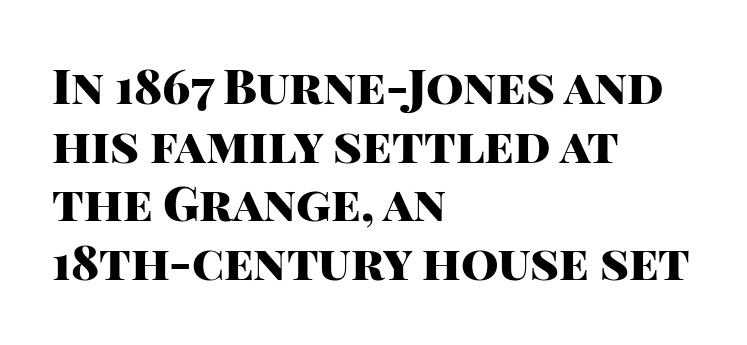
Where is the straight margin? On the left. Looks like regular typesetting: each glyph gets only the width it needs. Typesetter's note: full bold, strokes at maximum text heaviness. No italicization has been applied; the sample stays upright. Quick note: underline off.
